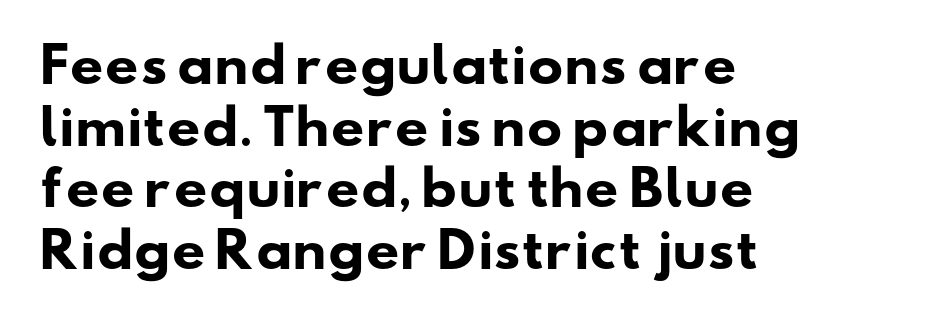
This sample keeps an unexceptional amount of space between lines. A full-strength bold gives these letters their thick strokes. Typographically, this falls in the sans-serif category. Notice how the passage keeps a crisp vertical edge on the left only. A typesetter would call this zero additional tracking. This rendering features lettering with no underline.
